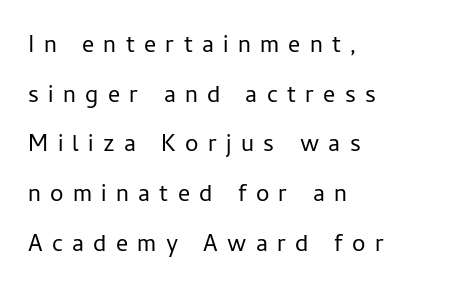
The image shows 24 px text type, upright; set left-aligned, loose line spacing (2.07x), unusually wide letter spacing (+0.39 em), not underlined.
